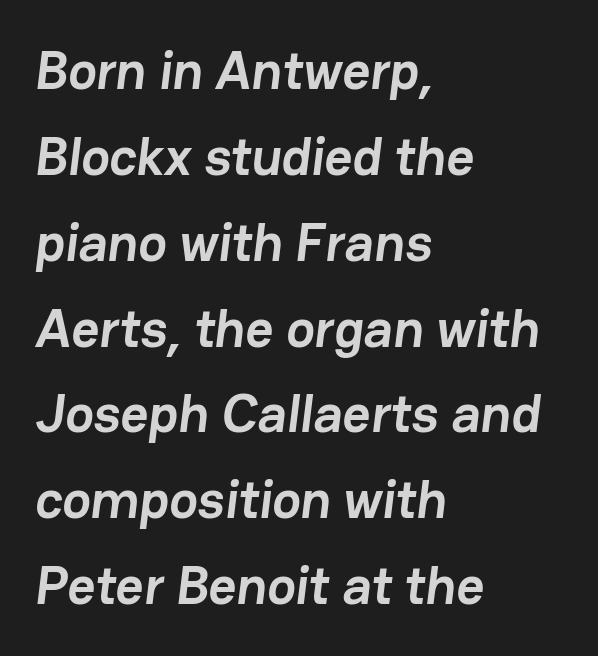
One-word summary of the alignment: left. This rendering features lettering with no underline. The space between consecutive lines is moderate. The designer went with a sans here, leaving each stem footless. Character widths vary here, with narrow letters taking less room than wide ones. Its strokes are broad and dark, the hallmark of bold type.
